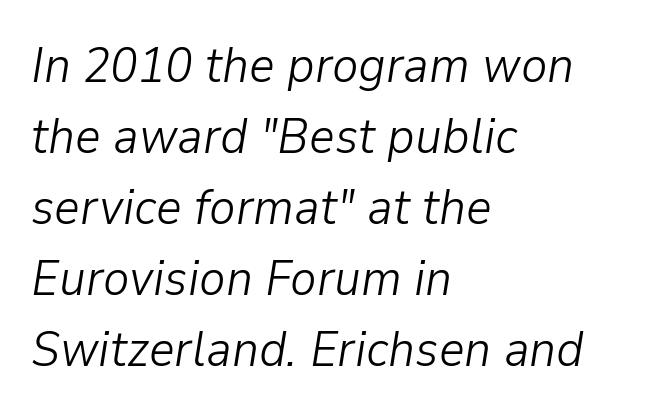
The image shows 50 px light type, italic (leaning right); set left-aligned, normal line spacing (1.42x), normal letter spacing, not underlined; low stroke contrast and a medium x-height.
